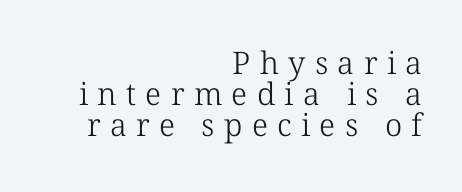
{"serif": "yes", "bold": "no", "weight": "light", "width": "normal", "stroke_contrast": "low", "x_height": "medium", "monospaced": "no", "underline": "no", "align": "right", "line_spacing": "tight", "line_spacing_ratio": 1.0, "letter_spacing": "wide", "letter_spacing_em": 0.3, "glyph_px": 31}
